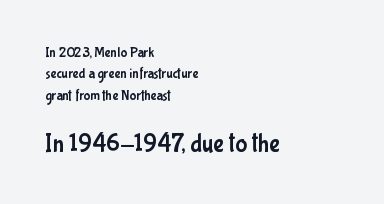
The image shows 25 px text type, upright; set left-aligned, normal line spacing (1.52x), normal letter spacing, not underlined; the second (bottom) block is 1.79x larger.
